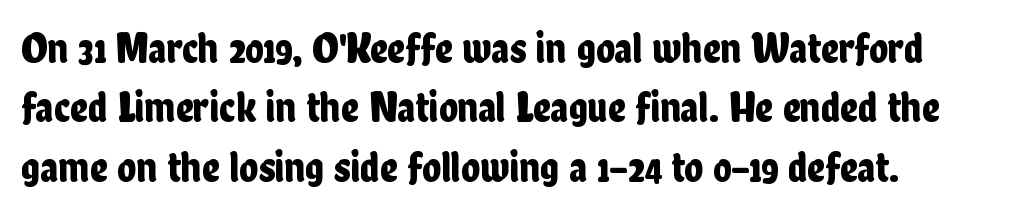
This sample has the flowing, uneven cadence of proportional lettering. Spacing between characters is what you'd get straight out of the box. Notice how descenders clear the ascenders below comfortably — that's standard leading. Designer's note — italics off, roman on. Just letters on the line, the space beneath them empty.
